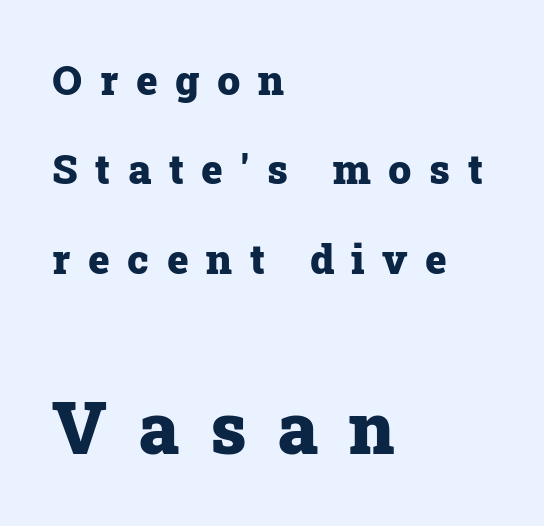
The axis of the letterforms is exactly vertical. Successive baselines arrive slowly, with a big drop between each. The passage shown has open, widely tracked lettering throughout. The text was rendered using a seriffed face with decorative stroke endings.
